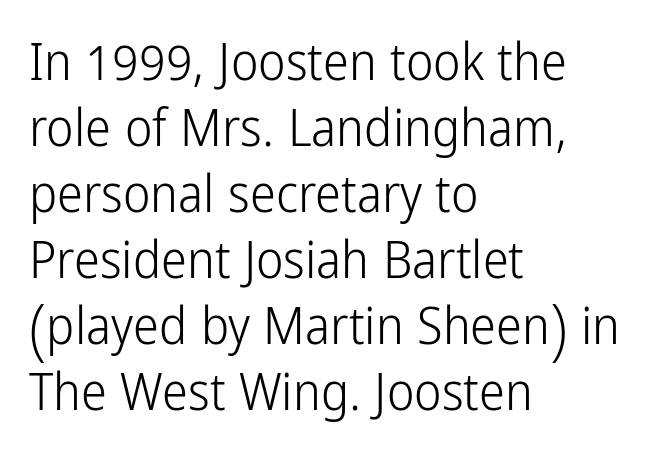
Q: Is the text bold? A: No.
Q: Is the text italic (slanted)? A: No, it is upright.
Q: Is the typeface a serif or a sans-serif typeface? A: Sans-serif.
Q: Is the text underlined? A: No.
Q: How is the paragraph aligned? A: Left-aligned.
Q: Is the spacing between letters normal or unusually wide? A: Normal.
Q: Is the spacing between lines tight, normal or loose? A: Normal.
Q: Width (condensed, normal, or wide)? A: Condensed.
Q: Stroke contrast? A: Low.
Q: x-height? A: Medium.
Q: Monospaced? A: No.
